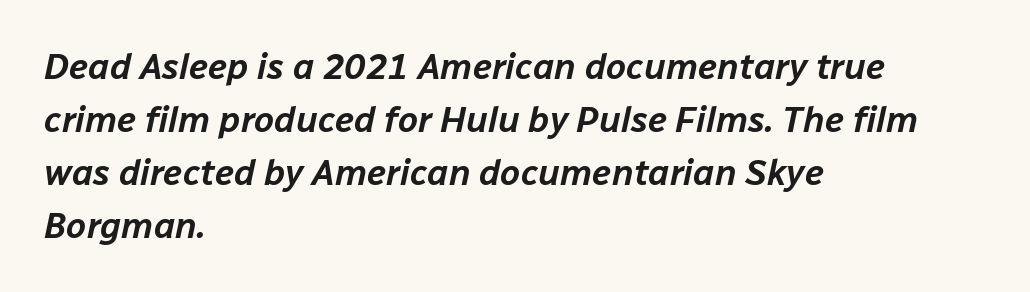
{"italic": "yes", "lean": "right", "slant_degrees": 12, "width": "normal", "stroke_contrast": "low", "x_height": "medium", "monospaced": "no", "underline": "no", "align": "left", "line_spacing": "normal", "line_spacing_ratio": 1.47, "letter_spacing": "normal", "letter_spacing_em": 0.0, "glyph_px": 36}
